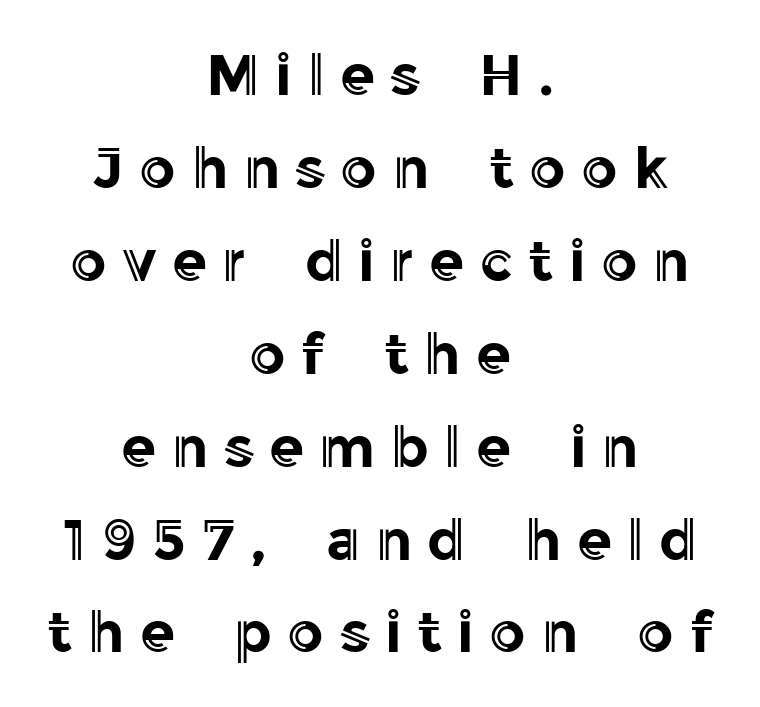
Posture: straight, roman, zero tilt. The rows are spaced the way most documents space them. The paragraph shown floats in the horizontal middle. Letter spacing: wide. These lines are rendered in a variable-pitch font. The words here are not underlined.
